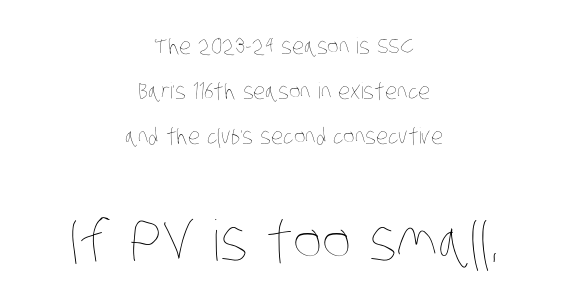
Q: Is the text bold? A: No.
Q: Is the text underlined? A: No.
Q: How is the paragraph aligned? A: Centered.
Q: Is the spacing between letters normal or unusually wide? A: Normal.
Q: Is the spacing between lines tight, normal or loose? A: Loose.
Q: Which block of text is set in a larger size, the first (top) or the second (bottom)? A: The second (bottom) one.
Q: Width (condensed, normal, or wide)? A: Condensed.
Q: Stroke contrast? A: Low.
Q: x-height? A: Large.
Q: Monospaced? A: No.
